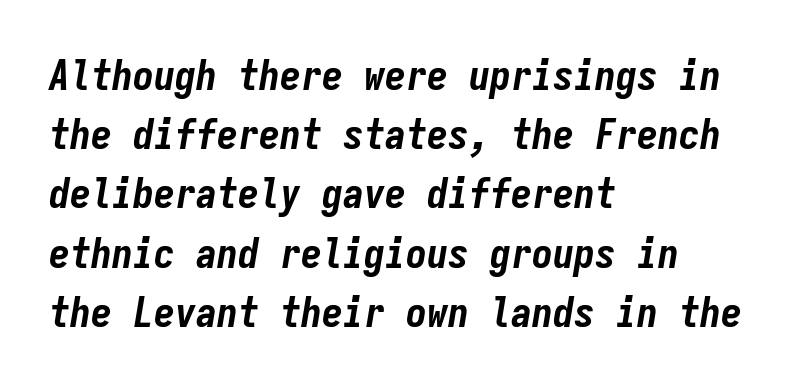
The image shows 42 px bold, condensed type, italic (leaning right), monospaced; set left-aligned, normal line spacing (1.41x), normal letter spacing, not underlined; low stroke contrast and a medium x-height.
